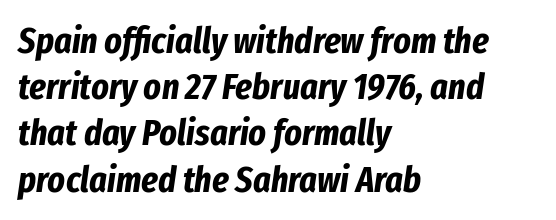
Note the varied advance widths — an 'i' is clearly narrower than an 'm'. Default kerning and tracking; the words read as compact shapes. You can tell it's italic because the verticals aren't actually vertical. Line spacing here is normal. Heft: maximum for text — a bold.
